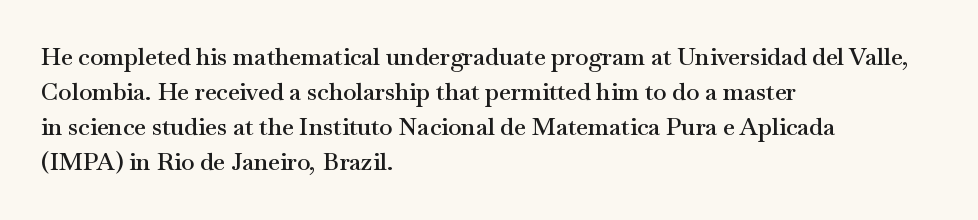
{"italic": "no", "bold": "semi", "underline": "no", "align": "left", "line_spacing": "normal", "line_spacing_ratio": 1.46, "letter_spacing": "normal", "letter_spacing_em": 0.0, "glyph_px": 24}
